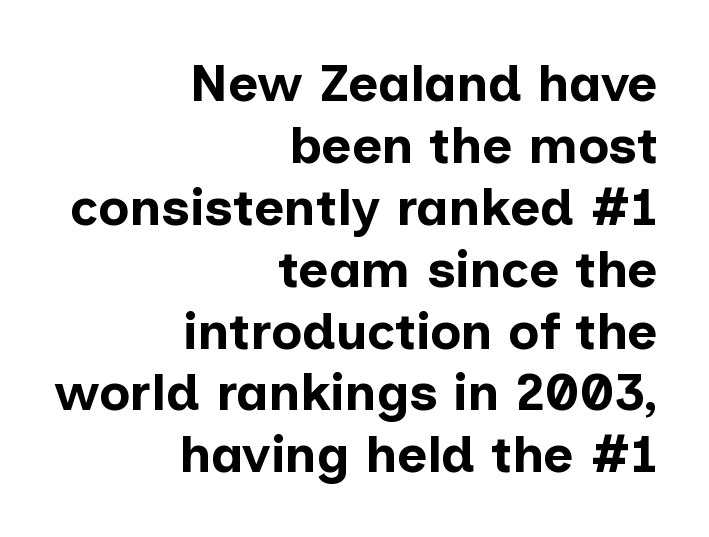
The face used here is a sans, in the tradition of grotesques and geometrics. Set as a true bold cut, around the 700 mark. Nothing unusual about the tracking: characters are spaced as the font intends. Each line ends at the same right margin while the left side varies. Underline: absent. Note the varied advance widths — an 'i' is clearly narrower than an 'm'.
